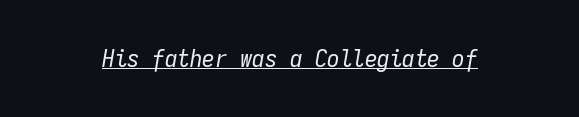
Q: Is the text bold? A: No.
Q: Is the text italic (slanted)? A: Yes, it leans right by about 9 degrees.
Q: Is the text underlined? A: Yes.
Q: Is the spacing between letters normal or unusually wide? A: Normal.
